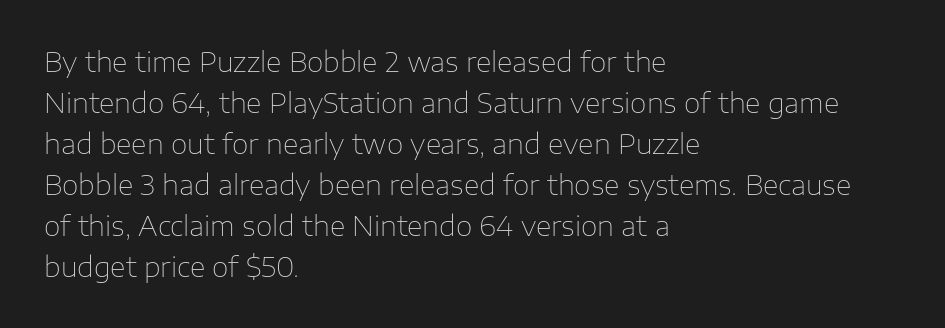
Q: Is the text bold? A: No.
Q: Is the text italic (slanted)? A: No, it is upright.
Q: Is the text underlined? A: No.
Q: How is the paragraph aligned? A: Left-aligned.
Q: Is the spacing between letters normal or unusually wide? A: Normal.
Q: Is the spacing between lines tight, normal or loose? A: Normal.
